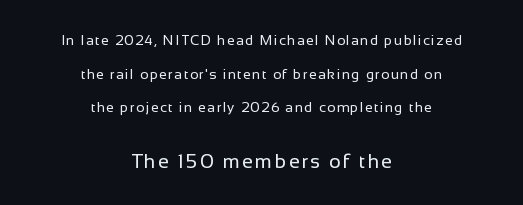
A bare baseline throughout the passage. The more generous point size was reserved for the lower chunk. Weight class: somewhere from thin through regular. Is there any slant? The stems are plumb. Neither beginnings nor endings align; midpoints do.
